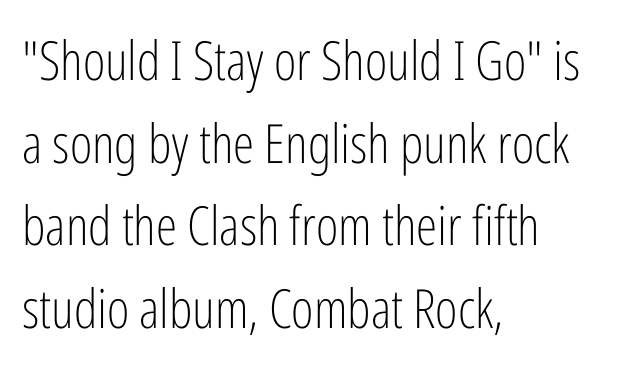
Casual observation: everything's shoved over to the left. The passage shown has conventional tracking throughout. Typographically, this falls in the sans-serif category. Here the designer chose a conventional face with non-uniform glyph widths. Nobody drew a line under any word here. Rows of type keep a routine distance in the vertical direction.
